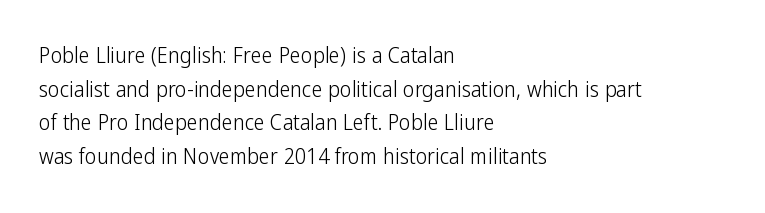
{"italic": "no", "bold": "no", "underline": "no", "align": "left", "line_spacing": "normal", "line_spacing_ratio": 1.53, "letter_spacing": "normal", "letter_spacing_em": 0.0, "glyph_px": 22}
